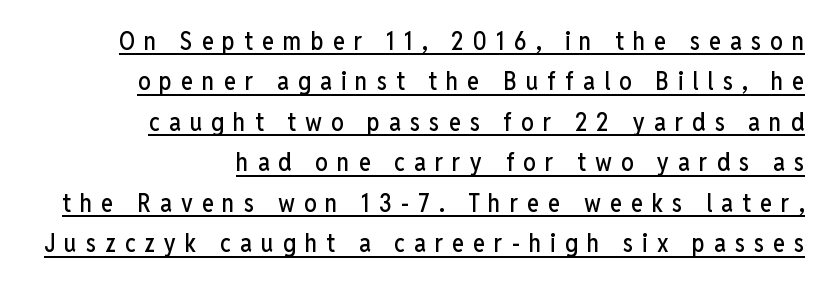
The image shows 25 px text type, upright; set right-aligned, normal line spacing (1.62x), unusually wide letter spacing (+0.36 em), underlined.
